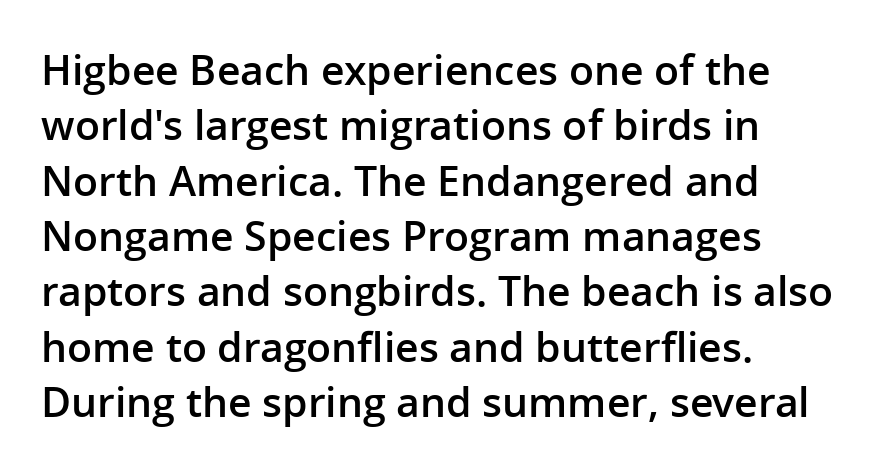
Q: Is the text bold? A: Semi-bold.
Q: Is the text italic (slanted)? A: No, it is upright.
Q: Is the typeface a serif or a sans-serif typeface? A: Sans-serif.
Q: Is the text underlined? A: No.
Q: How is the paragraph aligned? A: Left-aligned.
Q: Is the spacing between letters normal or unusually wide? A: Normal.
Q: Is the spacing between lines tight, normal or loose? A: Normal.
Q: Width (condensed, normal, or wide)? A: Normal.
Q: Stroke contrast? A: Low.
Q: x-height? A: Medium.
Q: Monospaced? A: No.
